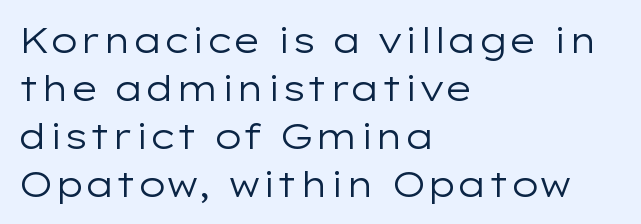
The image shows 35 px regular-weight, wide sans-serif type, upright; set left-aligned, normal line spacing (1.37x), normal letter spacing, not underlined; low stroke contrast and a medium x-height.
